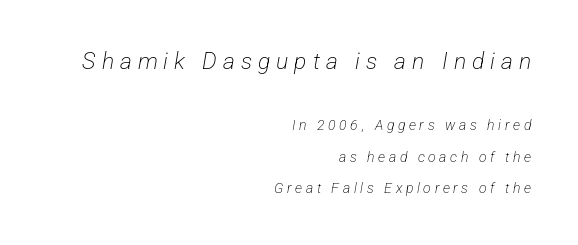
The image shows 23 px text type; set right-aligned, loose line spacing (2.25x), unusually wide letter spacing (+0.26 em), not underlined; the first (top) block is 1.64x larger.
